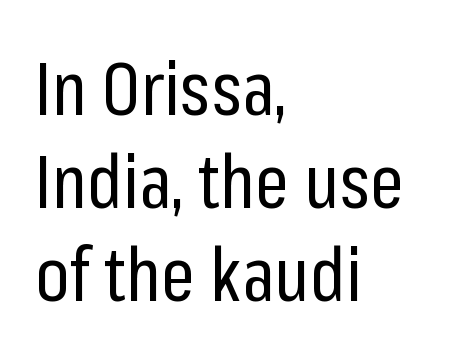
You could not count columns in this text — the font is proportionally spaced. Style check: upright. Reading down the column, the eye jumps a familiar distance to each next line. Observe the ordinary spacing: letters are neighbours, not strangers. If you drew a ruler down the left edge, every line would touch it.
